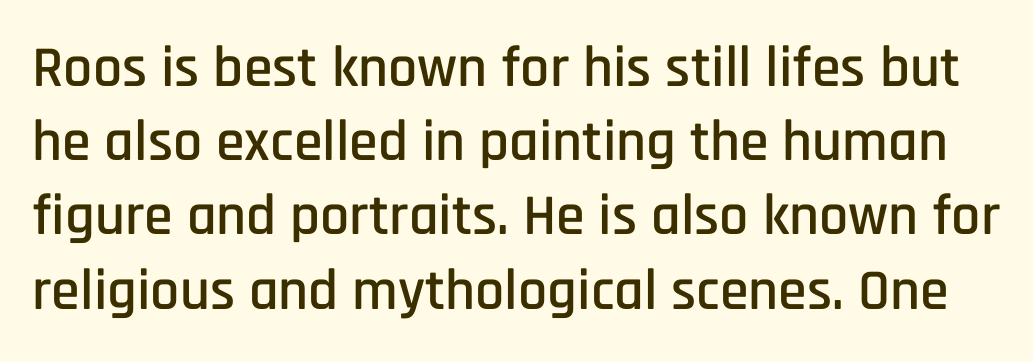
{"serif": "no", "italic": "no", "width": "condensed", "stroke_contrast": "low", "x_height": "large", "monospaced": "no", "underline": "no", "line_spacing": "normal", "line_spacing_ratio": 1.28, "letter_spacing": "normal", "letter_spacing_em": 0.0, "glyph_px": 58}
